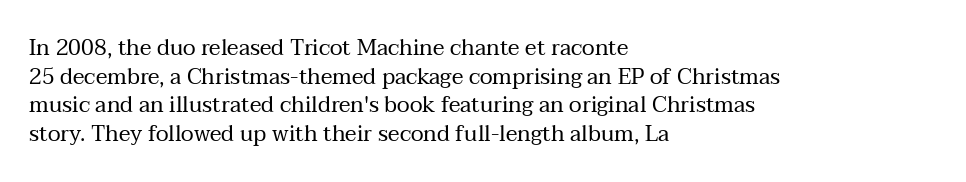
Q: Is the text bold? A: No.
Q: Is the text italic (slanted)? A: No, it is upright.
Q: Is the text underlined? A: No.
Q: How is the paragraph aligned? A: Left-aligned.
Q: Is the spacing between letters normal or unusually wide? A: Normal.
Q: Is the spacing between lines tight, normal or loose? A: Normal.
